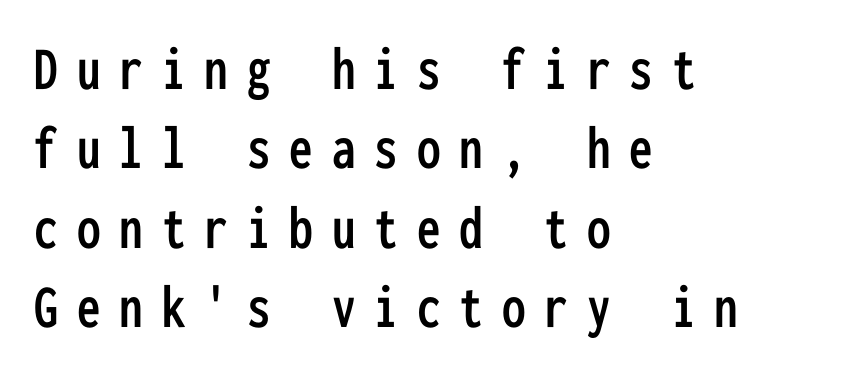
The image shows 63 px condensed sans-serif type, upright, monospaced; set left-aligned, normal line spacing (1.26x), unusually wide letter spacing (+0.3 em), not underlined; low stroke contrast and a medium x-height.
